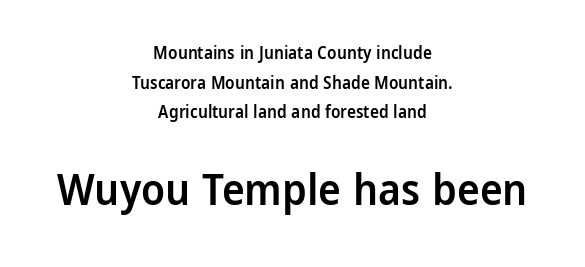
The image shows 43 px semibold sans-serif type, upright; set centered, line spacing 1.74x, normal letter spacing, not underlined; the second (bottom) block is 2.53x larger; low stroke contrast and a medium x-height.
